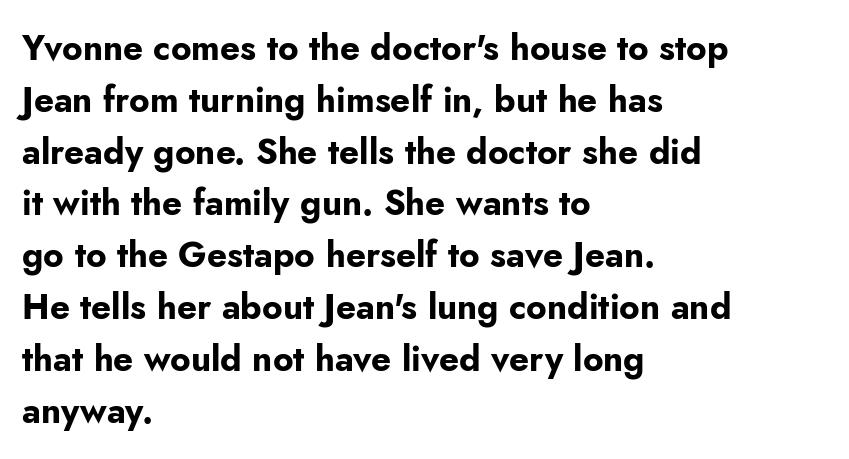
{"serif": "no", "italic": "no", "bold": "yes", "weight": "bold", "width": "normal", "stroke_contrast": "low", "x_height": "small", "monospaced": "no", "underline": "no", "align": "left", "line_spacing": "normal", "line_spacing_ratio": 1.48, "letter_spacing": "normal", "letter_spacing_em": 0.0, "glyph_px": 35}
